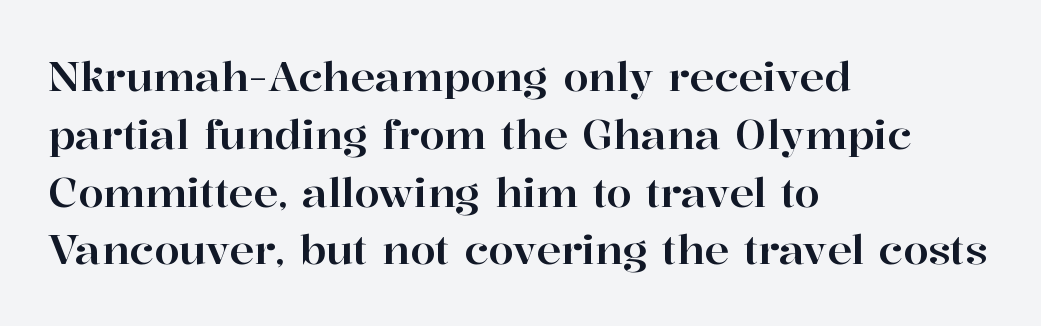
Q: Is the text italic (slanted)? A: No, it is upright.
Q: Is the typeface a serif or a sans-serif typeface? A: Serif.
Q: Is the text underlined? A: No.
Q: How is the paragraph aligned? A: Left-aligned.
Q: Is the spacing between letters normal or unusually wide? A: Normal.
Q: Is the spacing between lines tight, normal or loose? A: Normal.
Q: Width (condensed, normal, or wide)? A: Normal.
Q: Stroke contrast? A: High.
Q: x-height? A: Medium.
Q: Monospaced? A: No.
